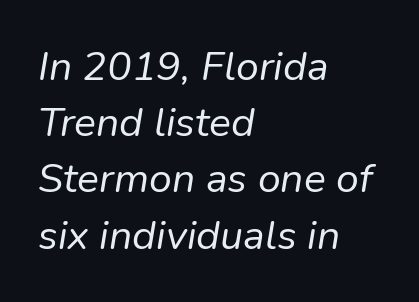
{"italic": "yes", "lean": "right", "slant_degrees": 9, "bold": "no", "weight": "regular", "width": "normal", "stroke_contrast": "low", "x_height": "medium", "monospaced": "no", "underline": "no", "align": "left", "line_spacing": "normal", "line_spacing_ratio": 1.37, "letter_spacing": "normal", "letter_spacing_em": 0.0, "glyph_px": 41}
